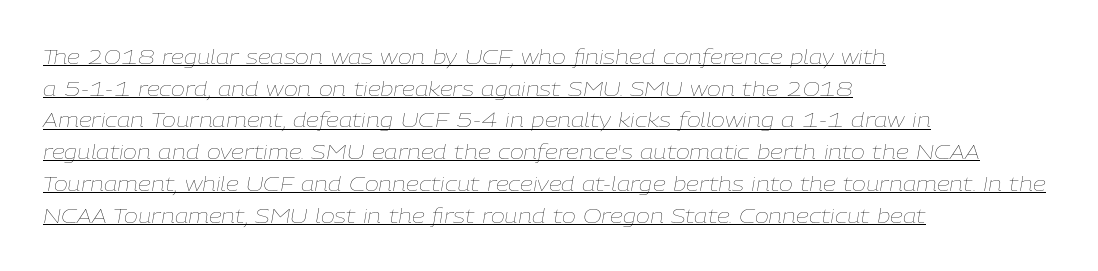
{"italic": "yes", "lean": "right", "slant_degrees": 9, "bold": "no", "underline": "yes", "align": "left", "line_spacing": "normal", "line_spacing_ratio": 1.51, "letter_spacing": "normal", "letter_spacing_em": 0.0, "glyph_px": 21}
